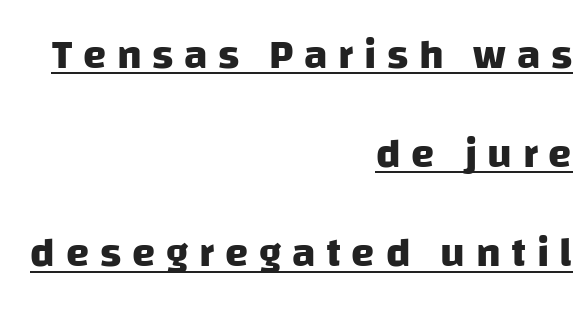
Rows of type keep a wide berth in the vertical direction. The tracking jumps out immediately: characters are airy and widely separated. I'd call this a sans setting — the letters go barefoot. Varying glyph widths throughout — classic text-font behaviour.
